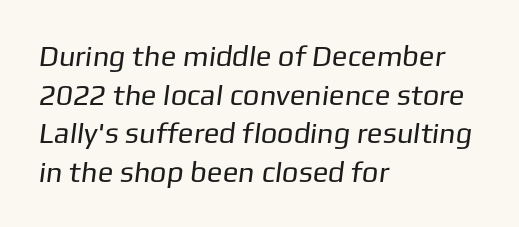
{"serif": "no", "bold": "no", "weight": "regular", "width": "normal", "stroke_contrast": "low", "x_height": "medium", "monospaced": "no", "underline": "no", "align": "left", "line_spacing": "normal", "line_spacing_ratio": 1.33, "letter_spacing": "normal", "letter_spacing_em": 0.0, "glyph_px": 29}
